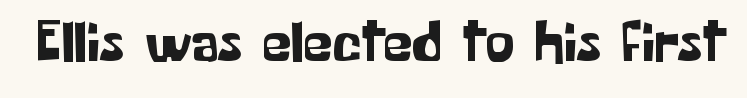
The image shows 59 px sans-serif type, upright; set normal letter spacing, not underlined; low stroke contrast and a medium x-height.
